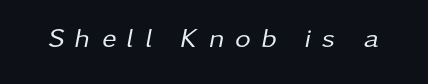
Is the letter spacing exaggerated? Yes — the characters are pushed far apart. The strip under each line holds only bare page. A quiet, ordinary-to-light weight characterises the typeface. This is oblique type, the kind used for emphasis or titles.
